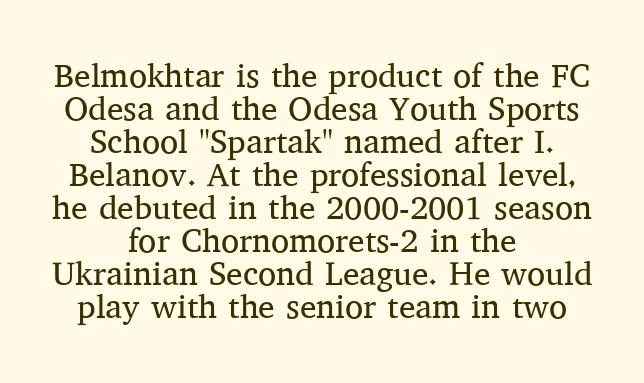
Q: Is the text bold? A: No.
Q: Is the text italic (slanted)? A: No, it is upright.
Q: Is the typeface a serif or a sans-serif typeface? A: Serif.
Q: Is the text underlined? A: No.
Q: How is the paragraph aligned? A: Centered.
Q: Is the spacing between letters normal or unusually wide? A: Normal.
Q: Is the spacing between lines tight, normal or loose? A: Tight.
Q: Width (condensed, normal, or wide)? A: Normal.
Q: Stroke contrast? A: Medium.
Q: x-height? A: Medium.
Q: Monospaced? A: No.
